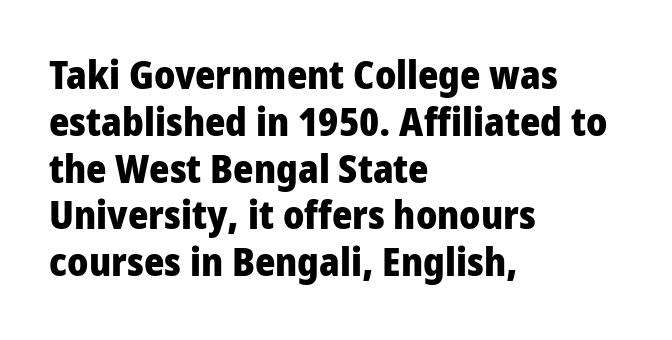
The image shows 39 px heavy, condensed sans-serif type, upright; set left-aligned, line spacing 1.2x, normal letter spacing, not underlined; low stroke contrast and a large x-height.
